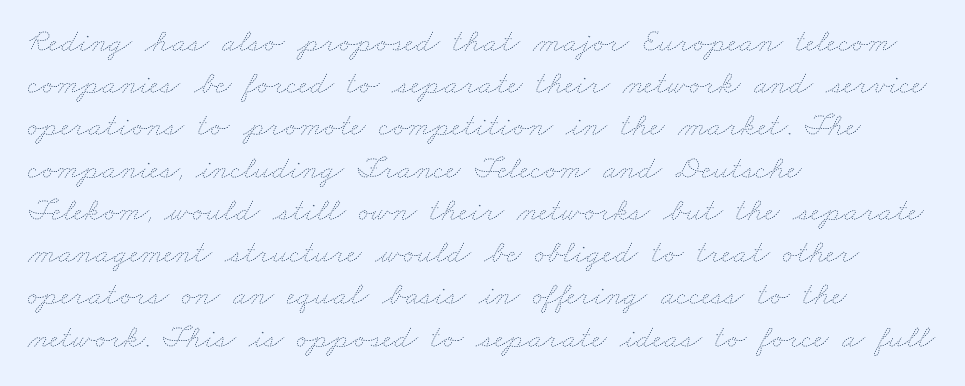
The image shows 33 px thin, wide type; set left-aligned, normal line spacing (1.28x), normal letter spacing, not underlined; low stroke contrast and a small x-height.
